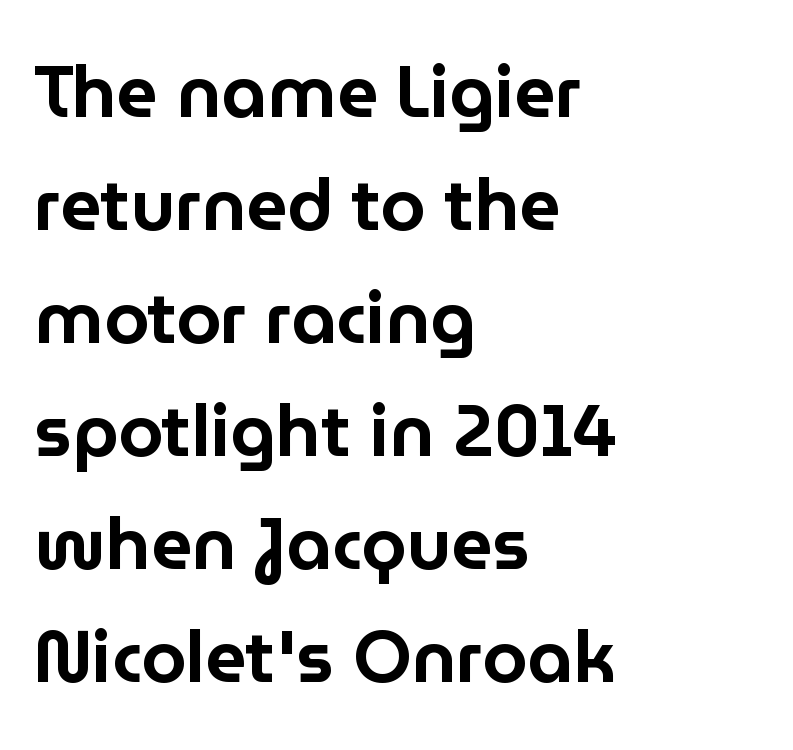
The image shows 72 px sans-serif type, upright; set left-aligned, normal line spacing (1.57x), normal letter spacing, not underlined; low stroke contrast and a medium x-height.
